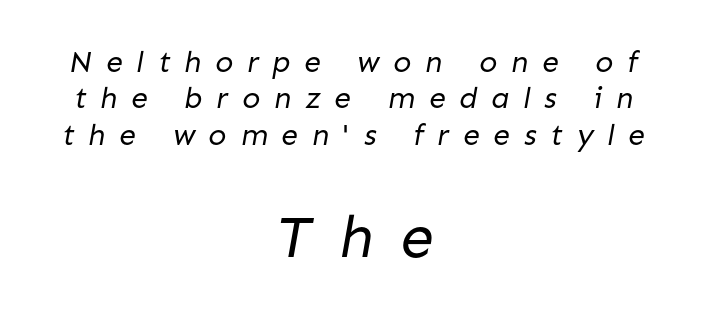
The image shows 60 px regular-weight sans-serif type; set centered, line spacing 1.21x, unusually wide letter spacing (+0.46 em), not underlined; the second (bottom) block is 2.0x larger; low stroke contrast and a medium x-height.
